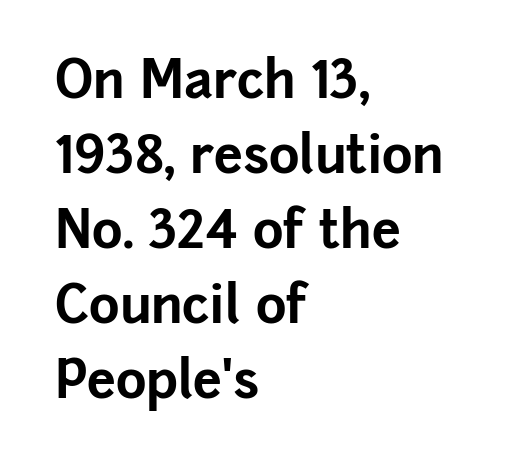
Q: Is the text bold? A: Yes.
Q: Is the text italic (slanted)? A: No, it is upright.
Q: Is the typeface a serif or a sans-serif typeface? A: Sans-serif.
Q: Is the text underlined? A: No.
Q: How is the paragraph aligned? A: Left-aligned.
Q: Is the spacing between letters normal or unusually wide? A: Normal.
Q: Is the spacing between lines tight, normal or loose? A: Normal.
Q: Width (condensed, normal, or wide)? A: Normal.
Q: Stroke contrast? A: Low.
Q: x-height? A: Medium.
Q: Monospaced? A: No.
